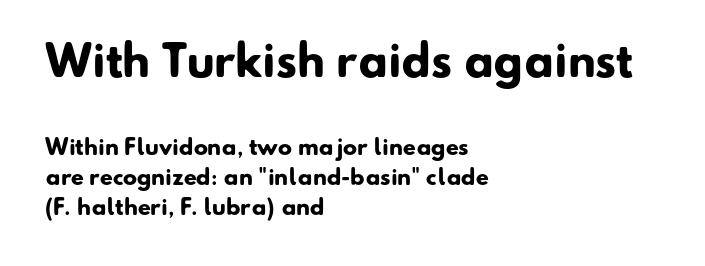
{"serif": "no", "bold": "yes", "weight": "heavy", "width": "normal", "stroke_contrast": "low", "x_height": "small", "monospaced": "no", "underline": "no", "align": "left", "line_spacing": "normal", "line_spacing_ratio": 1.43, "letter_spacing": "normal", "letter_spacing_em": 0.0, "larger_block": "first", "size_ratio": 2.0, "glyph_px": 42}
